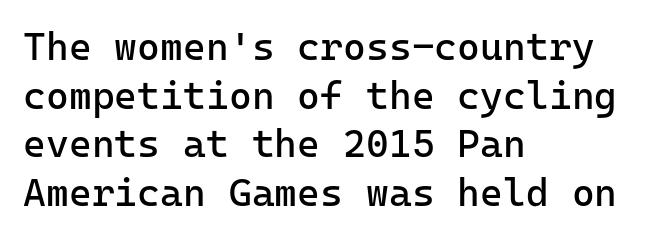
Q: Is the text bold? A: No.
Q: Is the text italic (slanted)? A: No, it is upright.
Q: Is the typeface a serif or a sans-serif typeface? A: Sans-serif.
Q: Is the text underlined? A: No.
Q: How is the paragraph aligned? A: Left-aligned.
Q: Is the spacing between letters normal or unusually wide? A: Normal.
Q: Is the spacing between lines tight, normal or loose? A: Normal.
Q: Width (condensed, normal, or wide)? A: Normal.
Q: Stroke contrast? A: Low.
Q: x-height? A: Medium.
